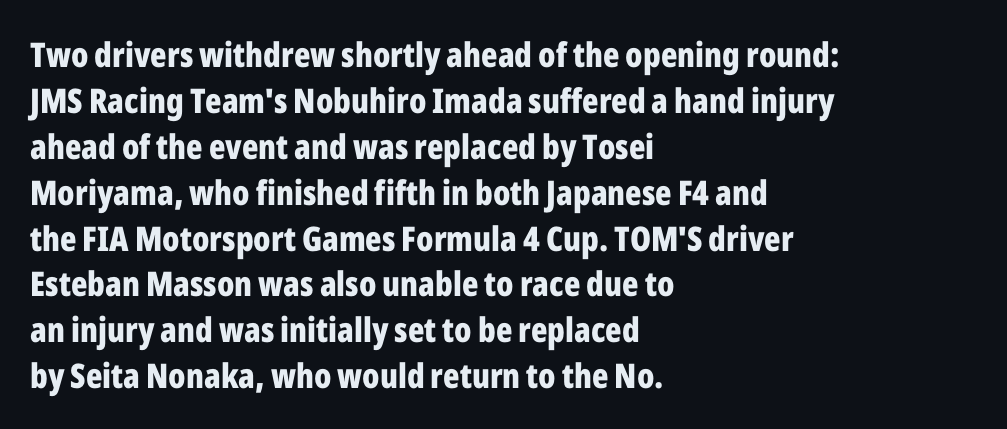
Q: Is the text bold? A: Yes.
Q: Is the text italic (slanted)? A: No, it is upright.
Q: Is the typeface a serif or a sans-serif typeface? A: Sans-serif.
Q: Is the text underlined? A: No.
Q: How is the paragraph aligned? A: Left-aligned.
Q: Is the spacing between letters normal or unusually wide? A: Normal.
Q: Is the spacing between lines tight, normal or loose? A: Normal.
Q: Width (condensed, normal, or wide)? A: Condensed.
Q: Stroke contrast? A: Low.
Q: x-height? A: Medium.
Q: Monospaced? A: No.
